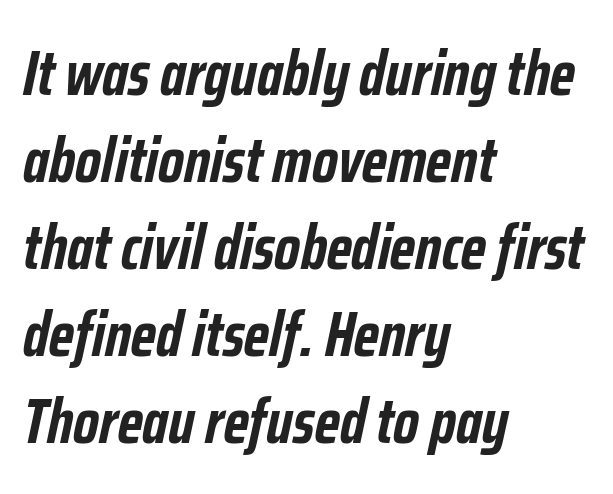
A full-strength bold gives these letters their thick strokes. A classic flush-left, rag-right setting is used for this passage. Would a proofreader flag this as italicized? Yes. Glyph-to-glyph distance matches everyday printed text. The zone under the glyphs is completely vacant. Do the characters align in a grid? No, the font is proportional.
